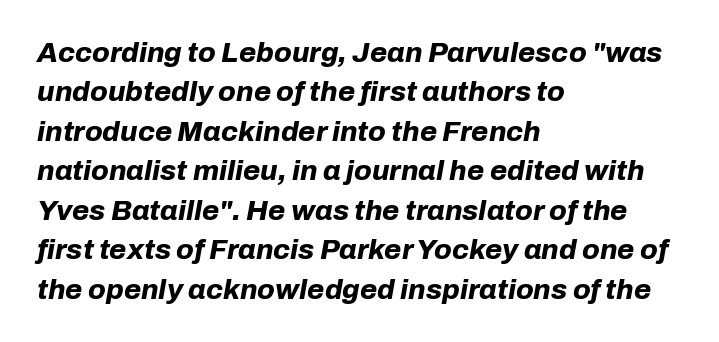
Glance below the letters and you will spot only blank space. Caption: standard tracking, unaltered. I'd describe the lettering as bold — thick and assertive. Does the copy run flush right? No — it runs flush left. Slant detected: the letters are inclined. Is this a fixed-width face? No — the glyphs have proportional, varying widths.
